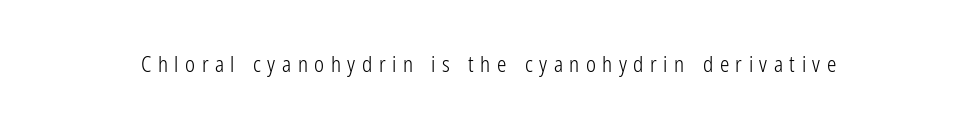
The image shows 21 px text type, upright; set unusually wide letter spacing (+0.31 em), not underlined.
